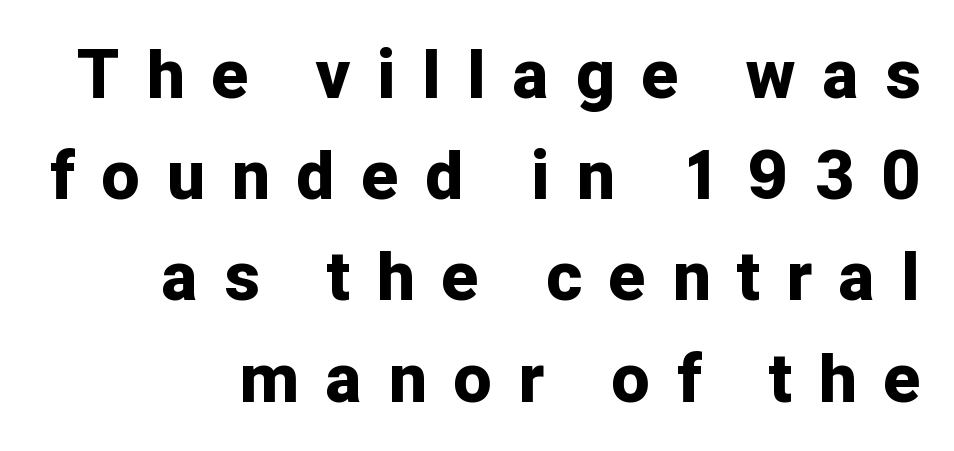
{"serif": "no", "italic": "no", "bold": "yes", "weight": "bold", "width": "normal", "stroke_contrast": "low", "x_height": "medium", "monospaced": "no", "underline": "no", "align": "right", "line_spacing": "normal", "line_spacing_ratio": 1.51, "letter_spacing": "wide", "letter_spacing_em": 0.41, "glyph_px": 67}
